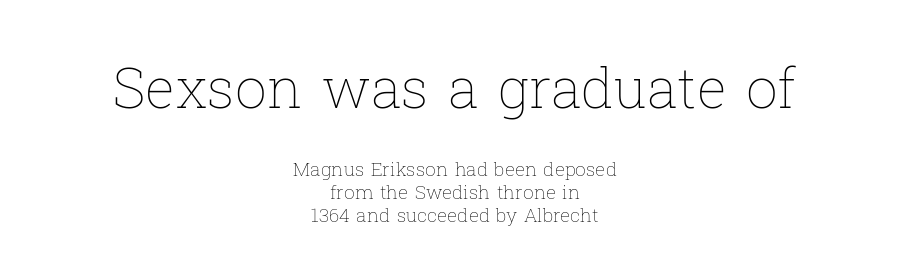
{"italic": "no", "bold": "no", "weight": "thin", "width": "normal", "stroke_contrast": "low", "x_height": "medium", "monospaced": "no", "underline": "no", "align": "center", "line_spacing_ratio": 1.22, "letter_spacing": "normal", "letter_spacing_em": 0.0, "larger_block": "first", "size_ratio": 2.95, "glyph_px": 56}
